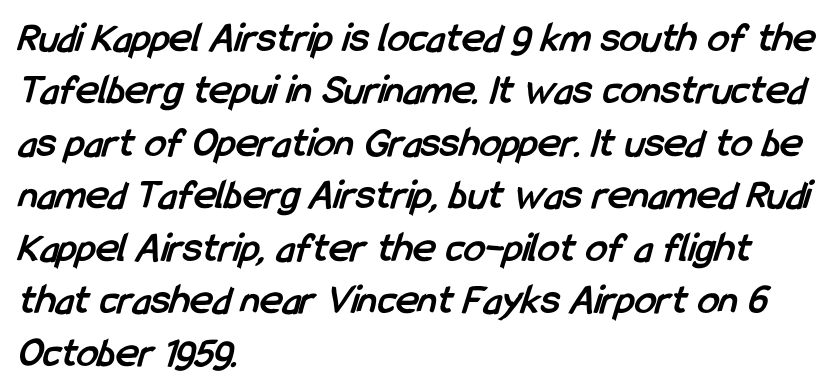
Leftover space on each line is placed entirely after the last word. The string is rendered with underlining switched off. The passage shown is typed in a proportional face where columns would drift. A typesetter would call this zero additional tracking. Notice how thick the strokes are: this is what a full bold looks like. This sample uses a sans-serif face.
